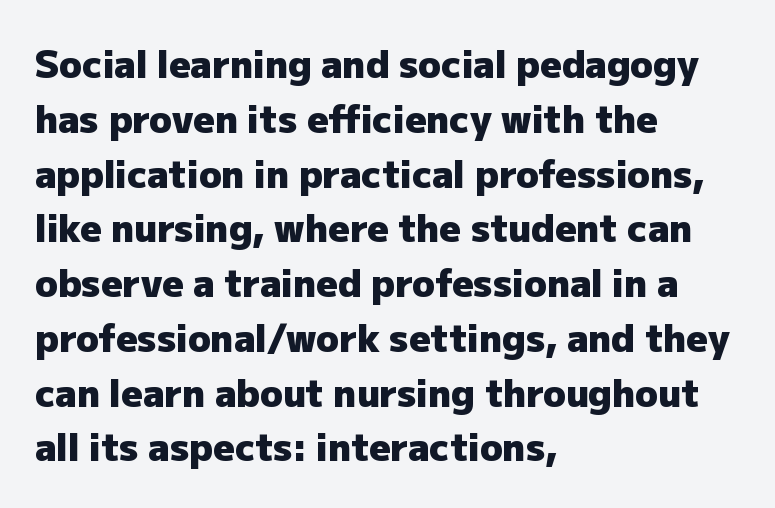
{"serif": "no", "italic": "no", "bold": "yes", "weight": "heavy", "width": "normal", "stroke_contrast": "low", "x_height": "medium", "monospaced": "no", "underline": "no", "align": "left", "line_spacing": "normal", "line_spacing_ratio": 1.48, "letter_spacing": "normal", "letter_spacing_em": 0.0, "glyph_px": 37}
